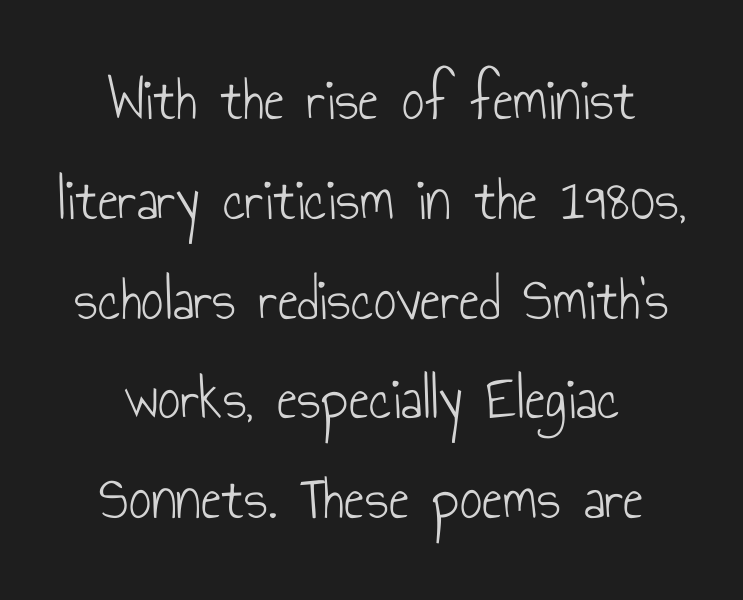
The image shows 62 px light, condensed sans-serif type, upright; set centered, normal line spacing (1.61x), normal letter spacing, not underlined; low stroke contrast and a small x-height.
